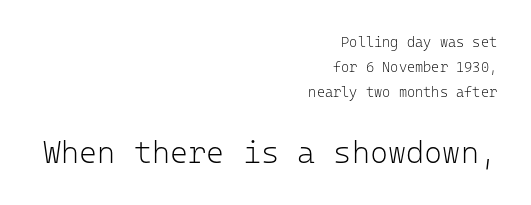
{"serif": "no", "italic": "no", "bold": "no", "weight": "light", "width": "normal", "stroke_contrast": "low", "x_height": "medium", "monospaced": "yes", "underline": "no", "align": "right", "line_spacing_ratio": 1.78, "letter_spacing": "normal", "letter_spacing_em": 0.0, "larger_block": "second", "size_ratio": 2.21, "glyph_px": 31}
